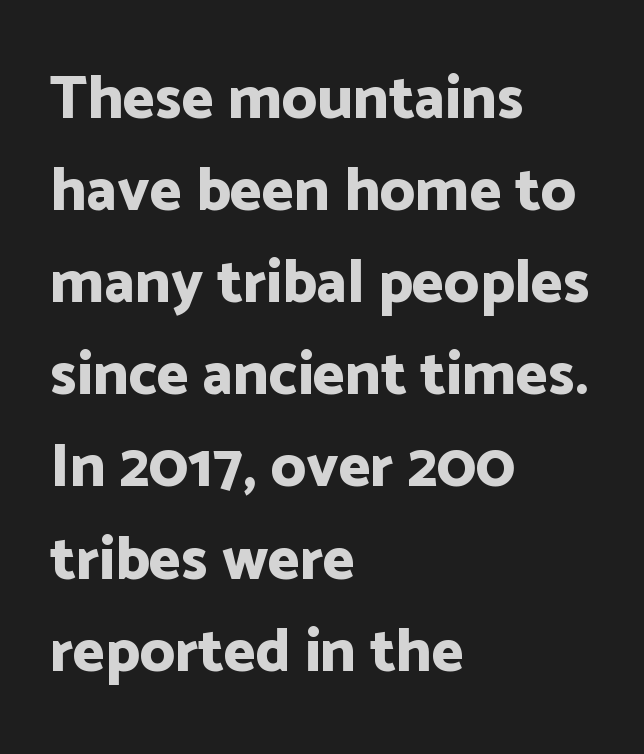
The image shows 61 px bold sans-serif type, upright; set left-aligned, normal line spacing (1.51x), normal letter spacing, not underlined; low stroke contrast and a medium x-height.
